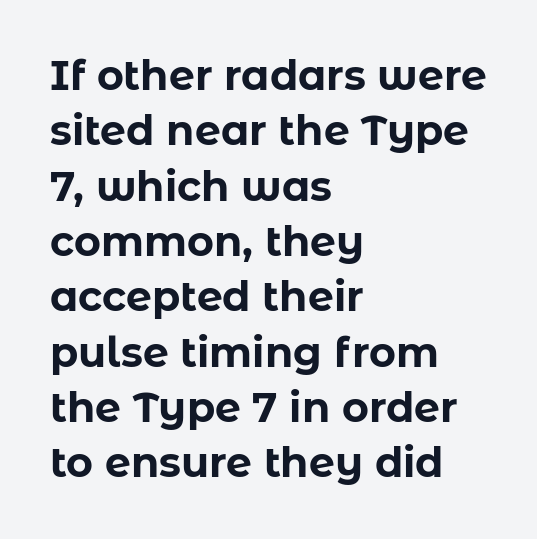
Q: Is the text bold? A: Yes.
Q: Is the text italic (slanted)? A: No, it is upright.
Q: Is the typeface a serif or a sans-serif typeface? A: Sans-serif.
Q: Is the text underlined? A: No.
Q: How is the paragraph aligned? A: Left-aligned.
Q: Is the spacing between letters normal or unusually wide? A: Normal.
Q: Is the spacing between lines tight, normal or loose? A: Normal.
Q: Width (condensed, normal, or wide)? A: Normal.
Q: Stroke contrast? A: Low.
Q: x-height? A: Medium.
Q: Monospaced? A: No.
